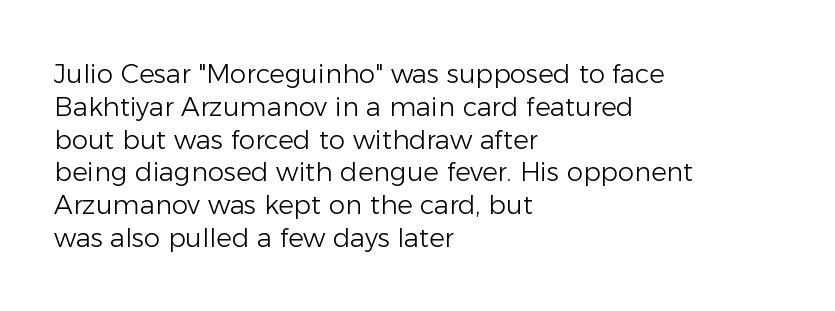
Check the space under the baseline: it is left empty. Posture: upright roman. Is the type heavy? It reads as light-to-regular instead. One-word summary of the alignment: left. The line-height multiplier appears to be the usual default.
